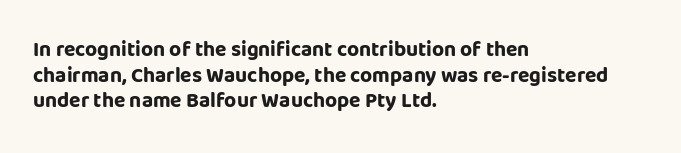
The image shows 21 px bold type, upright; set left-aligned, line spacing 1.22x, normal letter spacing, not underlined.
